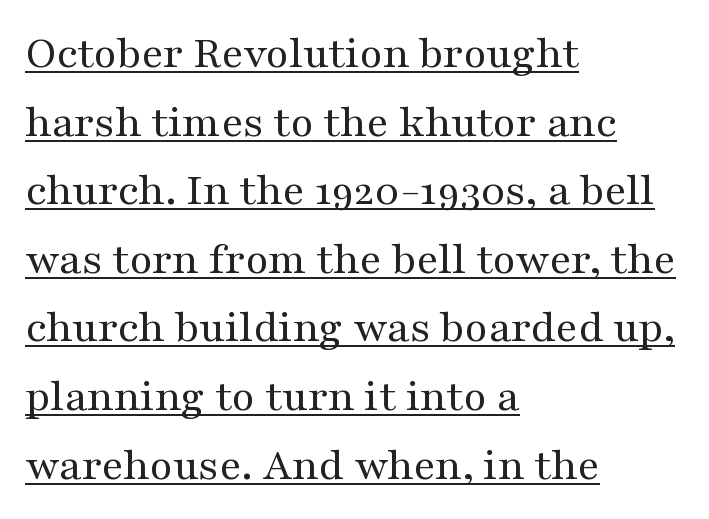
{"serif": "yes", "italic": "no", "bold": "no", "weight": "regular", "width": "wide", "stroke_contrast": "medium", "x_height": "medium", "monospaced": "no", "underline": "yes", "align": "left", "line_spacing": "normal", "line_spacing_ratio": 1.46, "letter_spacing": "normal", "letter_spacing_em": 0.0, "glyph_px": 47}
